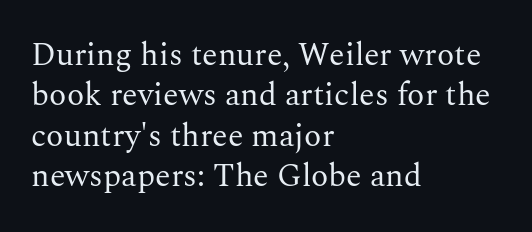
{"serif": "yes", "italic": "no", "bold": "no", "weight": "regular", "width": "normal", "stroke_contrast": "medium", "x_height": "medium", "monospaced": "no", "underline": "no", "align": "left", "line_spacing": "normal", "line_spacing_ratio": 1.26, "letter_spacing": "normal", "letter_spacing_em": 0.0, "glyph_px": 32}
